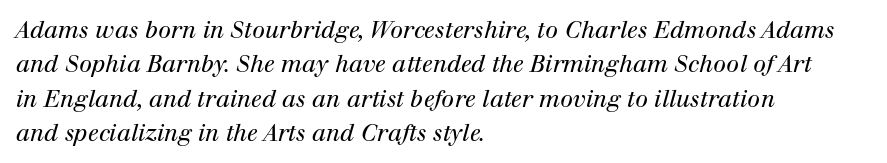
Q: Is the text bold? A: No.
Q: Is the text italic (slanted)? A: Yes, it leans right by about 12 degrees.
Q: Is the text underlined? A: No.
Q: How is the paragraph aligned? A: Left-aligned.
Q: Is the spacing between letters normal or unusually wide? A: Normal.
Q: Is the spacing between lines tight, normal or loose? A: Normal.
